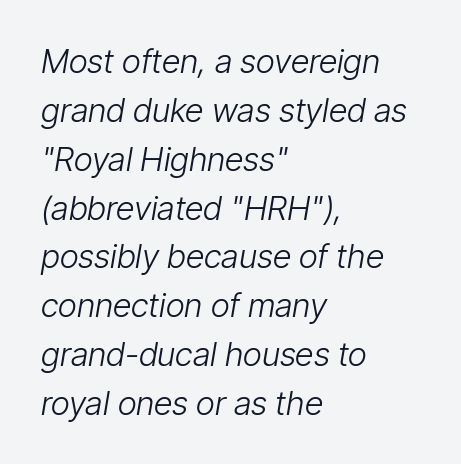
{"italic": "yes", "lean": "right", "slant_degrees": 9, "bold": "no", "weight": "light", "width": "condensed", "stroke_contrast": "low", "x_height": "medium", "monospaced": "no", "underline": "no", "align": "left", "line_spacing": "normal", "line_spacing_ratio": 1.48, "letter_spacing": "normal", "letter_spacing_em": 0.0, "glyph_px": 33}
